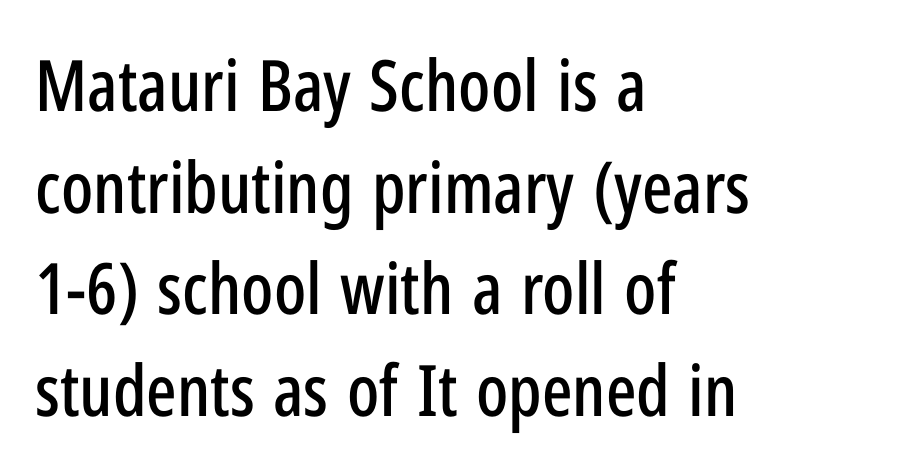
A typesetter would mark this as roman, not italic. The vertical gap from one line to the next is medium. Notice how the passage keeps a crisp vertical edge on the left only. A sans-serif font was chosen for this passage.
